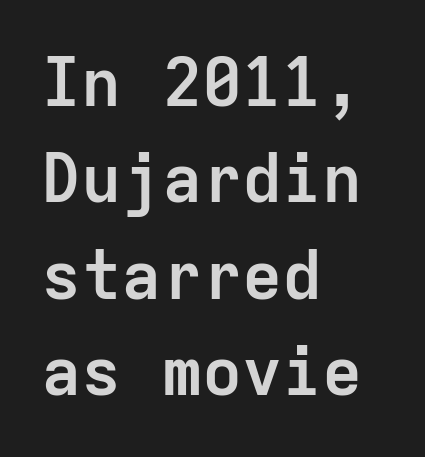
The image shows 67 px semibold sans-serif type, upright, monospaced; set left-aligned, normal line spacing (1.44x), normal letter spacing, not underlined; low stroke contrast and a medium x-height.
